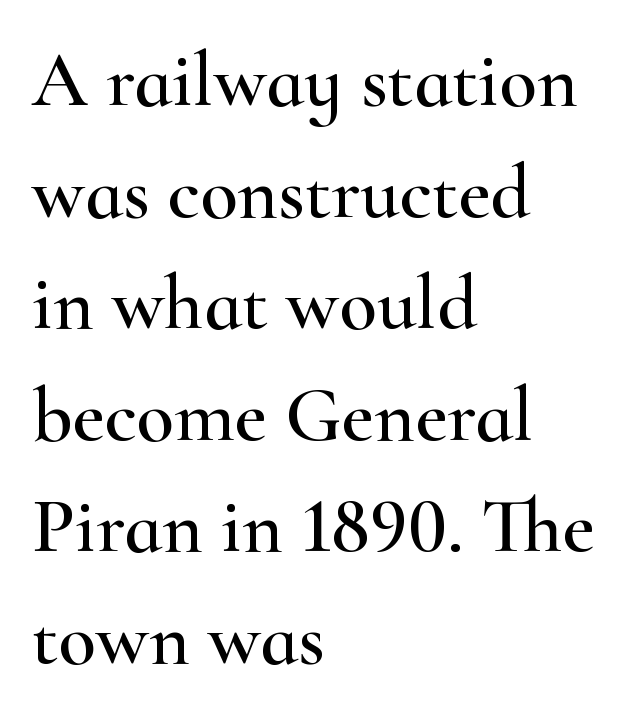
Italic? Not at all — the glyphs are vertical. The face used here is seriffed, in the tradition of book romans. These lines keep a tight, regular rhythm from letter to letter. Caption: multi-line text, flush left, ragged right. Character widths vary here, with narrow letters taking less room than wide ones.
